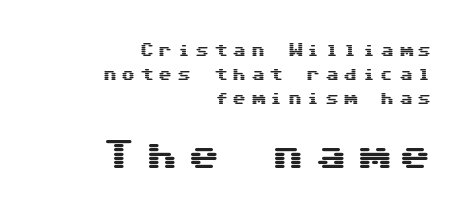
Plain, unruled lines of type. Note: no serifs on the glyphs. Fixed-width glyphs throughout — classic coding-font behaviour. If you drew a ruler down the right edge, every line would touch it.
